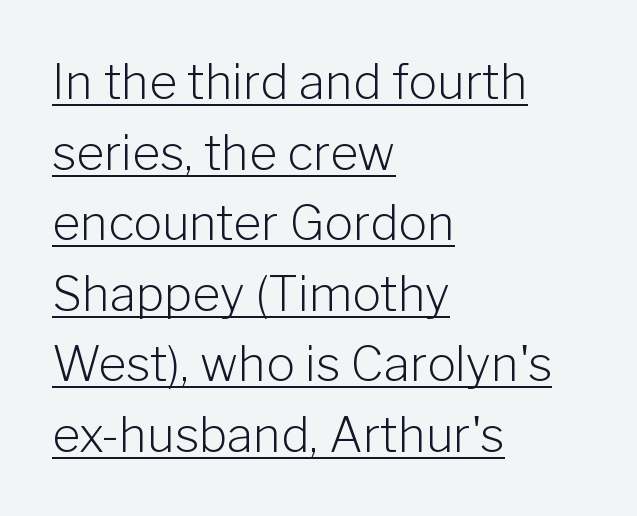
{"serif": "no", "italic": "no", "bold": "no", "weight": "light", "width": "normal", "stroke_contrast": "low", "x_height": "medium", "monospaced": "no", "underline": "yes", "align": "left", "line_spacing": "normal", "line_spacing_ratio": 1.47, "letter_spacing": "normal", "letter_spacing_em": 0.0, "glyph_px": 48}
